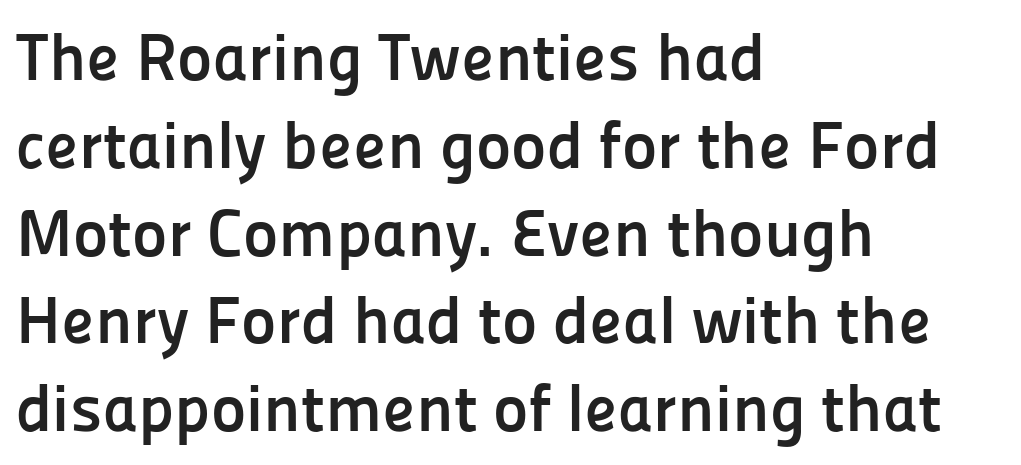
{"serif": "no", "italic": "no", "bold": "yes", "weight": "semibold", "width": "normal", "stroke_contrast": "low", "x_height": "medium", "monospaced": "no", "underline": "no", "align": "left", "line_spacing": "normal", "line_spacing_ratio": 1.31, "letter_spacing": "normal", "letter_spacing_em": 0.0, "glyph_px": 67}
